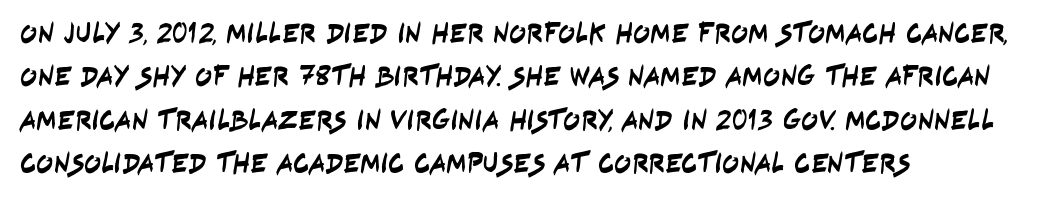
{"serif": "no", "width": "condensed", "stroke_contrast": "low", "x_height": "large", "monospaced": "no", "underline": "no", "align": "left", "line_spacing": "normal", "line_spacing_ratio": 1.55, "letter_spacing": "normal", "letter_spacing_em": 0.0, "glyph_px": 28}
